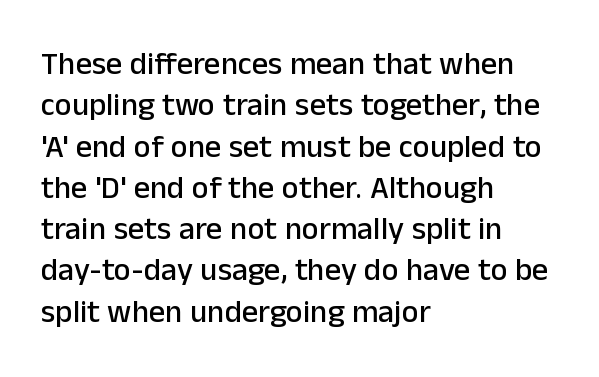
The image shows 32 px sans-serif type, upright; set left-aligned, normal line spacing (1.29x), normal letter spacing, not underlined; low stroke contrast and a medium x-height.
